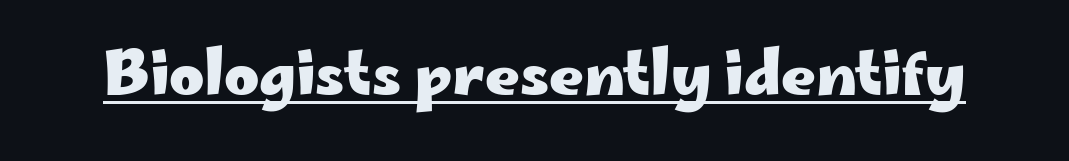
{"serif": "no", "italic": "no", "bold": "yes", "weight": "heavy", "width": "wide", "stroke_contrast": "low", "x_height": "small", "monospaced": "no", "underline": "yes", "letter_spacing": "normal", "letter_spacing_em": 0.0, "glyph_px": 60}
